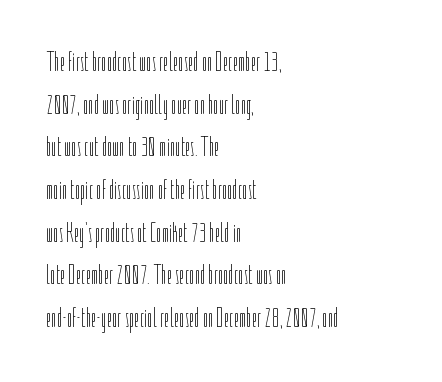
{"italic": "no", "bold": "no", "underline": "no", "align": "left", "line_spacing": "normal", "line_spacing_ratio": 1.58, "letter_spacing": "normal", "letter_spacing_em": 0.0, "glyph_px": 27}
